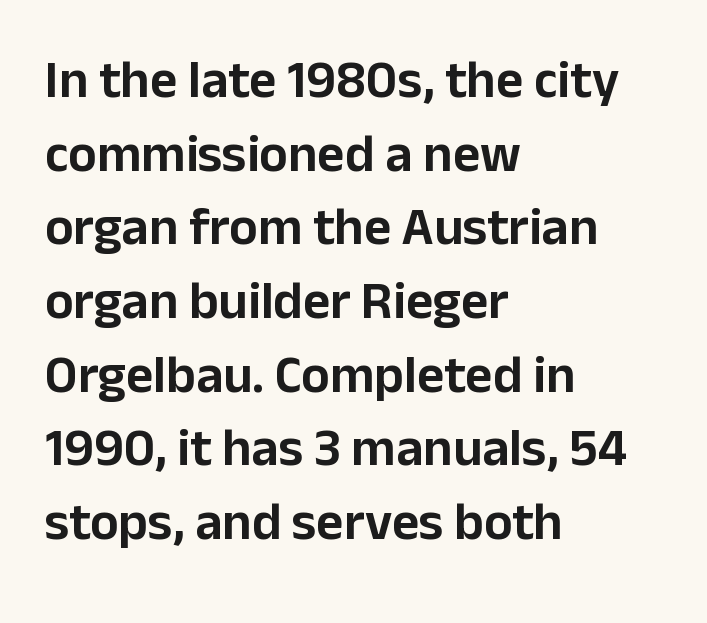
Upright lettering throughout. Check the space under the baseline: it is left empty. Type style note: lacks serifs. Think of a printed novel: that variable character pitch is what you see here. The space between consecutive lines is moderate. Students, note that the glyphs here touch the page at normal intervals.
